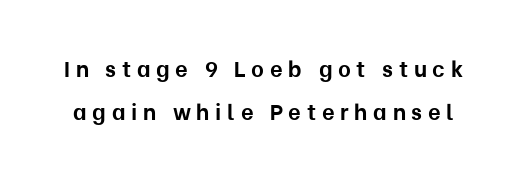
Interline gaps are noticeably wide in this sample. Does the lettering tilt? It doesn't — this is upright. Words float on clear page, feet unadorned. Students, note that the glyphs here are deliberately spaced far apart. Notice how thick the strokes are: this is what a full bold looks like.
